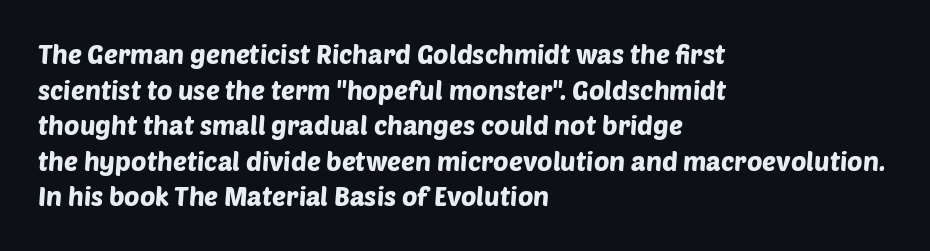
{"underline": "no", "align": "left", "line_spacing": "normal", "line_spacing_ratio": 1.37, "letter_spacing": "normal", "letter_spacing_em": 0.0, "glyph_px": 26}
